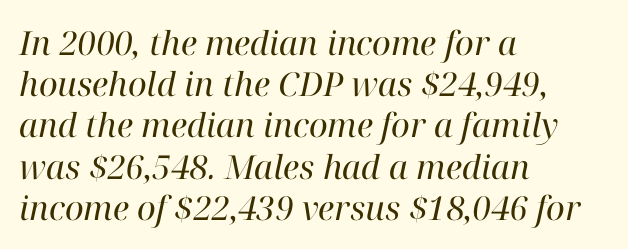
The image shows 33 px regular-weight serif type, italic (leaning right); set left-aligned, normal line spacing (1.25x), normal letter spacing, not underlined; high stroke contrast and a medium x-height.
